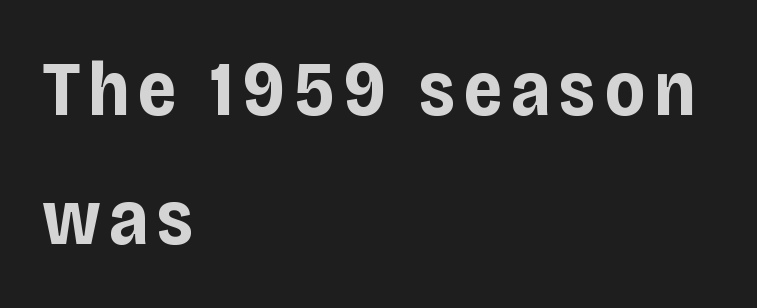
The image shows 78 px bold, condensed sans-serif type, upright; set left-aligned, normal line spacing (1.65x), not underlined; low stroke contrast and a large x-height.
